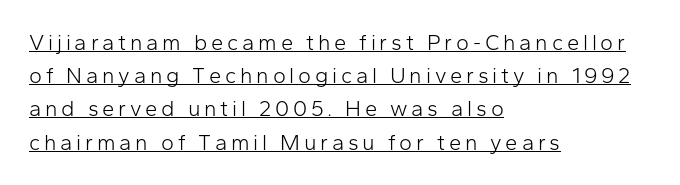
The lettering stays uniformly vertical, giving the passage a roman look. Underline: present. Teacher's note: observe the even left margin — that is flush-left alignment. This sample keeps an unexceptional amount of space between lines.
